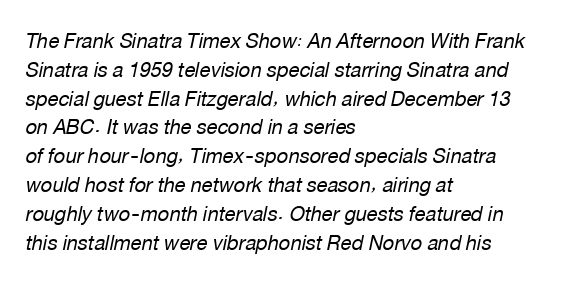
Characters are canted at an angle relative to the baseline's perpendicular. Ink coverage per letter is moderate at most. Quick note: interline space is typical. Decoration check: the copy has no underline. Does extra space separate the letters? No, they use regular spacing. Reading down the block, your eye returns to a fixed left position each line.
